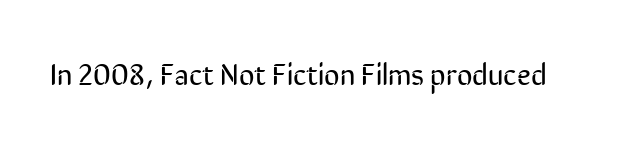
{"serif": "no", "italic": "no", "bold": "no", "weight": "regular", "width": "condensed", "stroke_contrast": "low", "x_height": "medium", "monospaced": "no", "underline": "no", "letter_spacing": "normal", "letter_spacing_em": 0.0, "glyph_px": 30}
